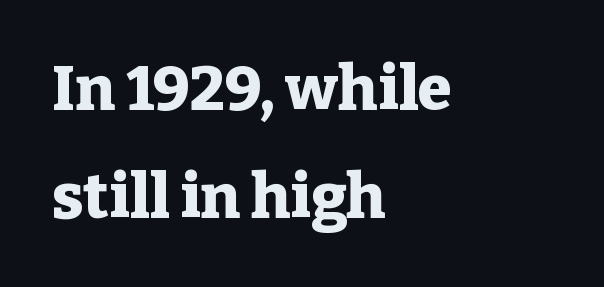
{"serif": "yes", "italic": "no", "bold": "yes", "weight": "heavy", "width": "normal", "stroke_contrast": "low", "x_height": "medium", "monospaced": "no", "underline": "no", "align": "left", "line_spacing_ratio": 1.74, "letter_spacing": "normal", "letter_spacing_em": 0.0, "glyph_px": 62}
